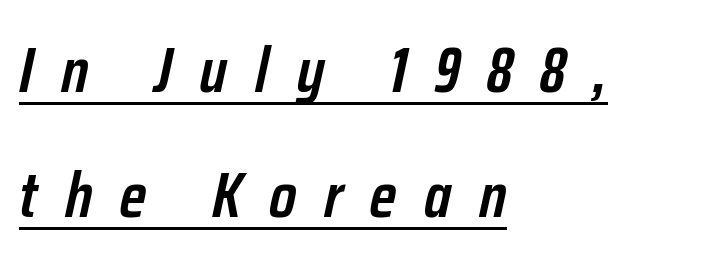
Q: Is the text bold? A: Semi-bold.
Q: Is the text italic (slanted)? A: Yes, it leans right by about 12 degrees.
Q: Is the text underlined? A: Yes.
Q: How is the paragraph aligned? A: Left-aligned.
Q: Is the spacing between letters normal or unusually wide? A: Unusually wide.
Q: Is the spacing between lines tight, normal or loose? A: Loose.
Q: Width (condensed, normal, or wide)? A: Condensed.
Q: Stroke contrast? A: Low.
Q: x-height? A: Medium.
Q: Monospaced? A: No.
